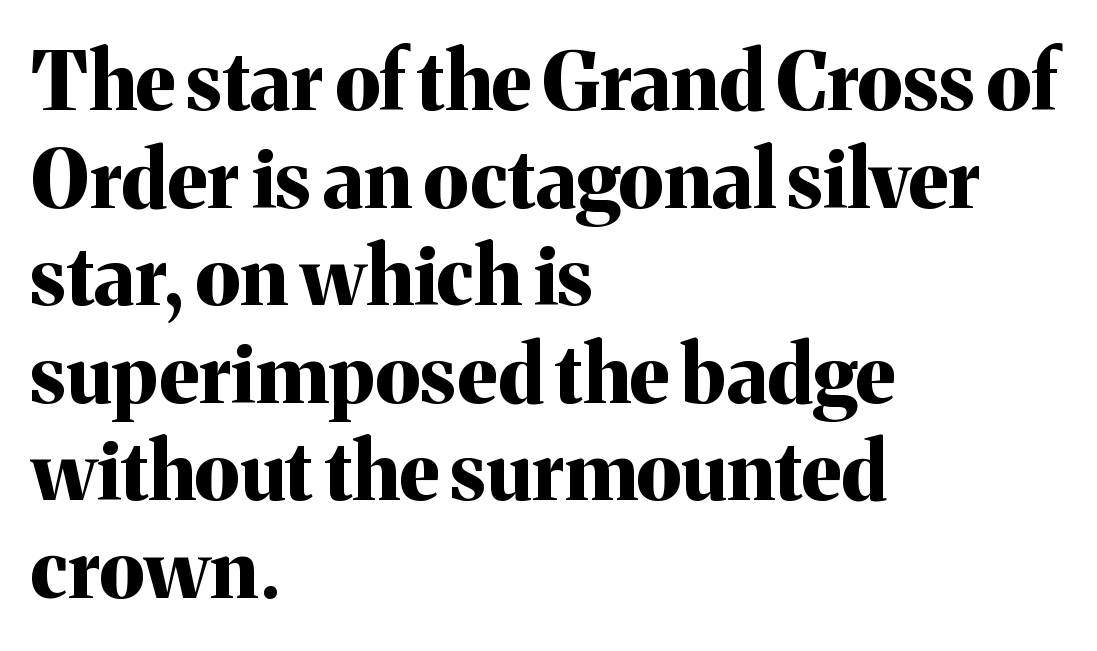
The image shows 80 px bold serif type, upright; set left-aligned, line spacing 1.22x, normal letter spacing, not underlined; medium stroke contrast and a medium x-height.
